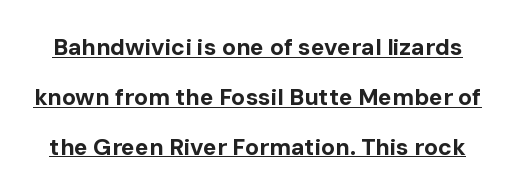
{"italic": "no", "bold": "yes", "underline": "yes", "line_spacing": "loose", "line_spacing_ratio": 2.17, "letter_spacing": "normal", "letter_spacing_em": 0.0, "glyph_px": 23}
